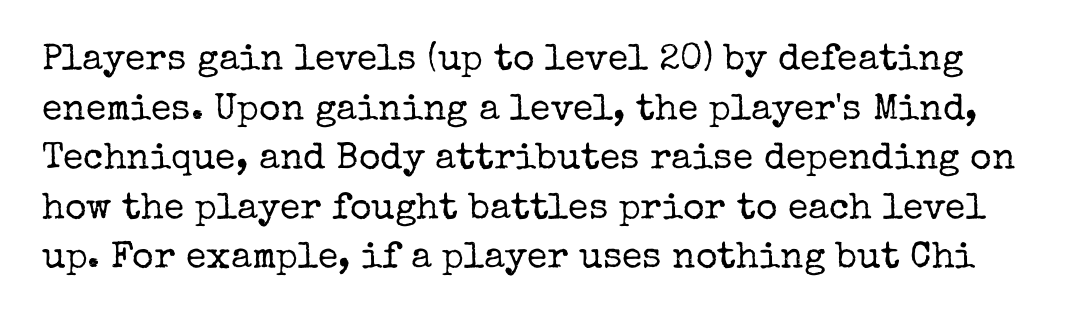
A clean baseline with only descenders dipping below it. Between one letter and the next there's only the usual sliver of space. Stroke mass is kept to a normal reading level or below. Does the leading feel generous? No, just average. The lettering holds an erect, upright posture throughout.
